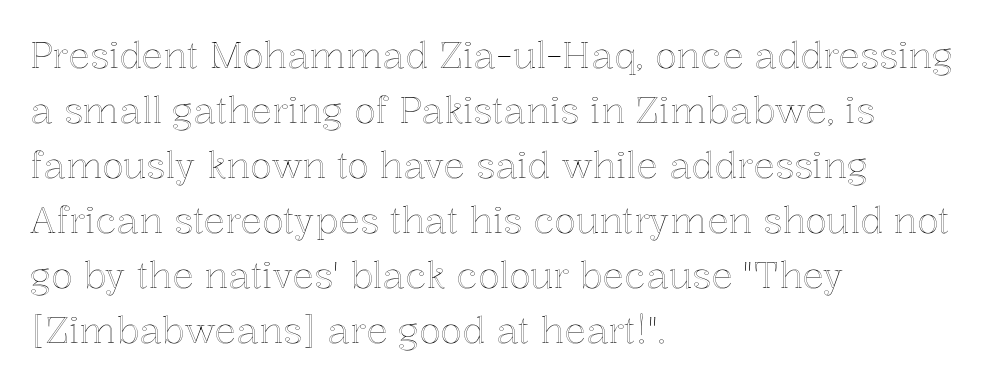
The image shows 36 px text type, upright; set left-aligned, normal line spacing (1.53x), normal letter spacing, not underlined; a medium x-height.
